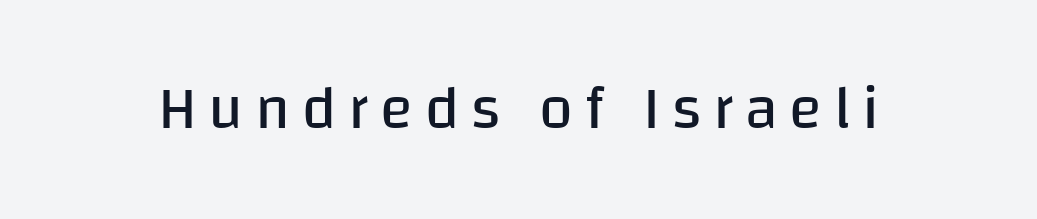
The space directly below the letters is spotless. Varying glyph widths throughout — classic text-font behaviour. Summary of weight: not heavy and not bold. I'd call this a sans setting — the letters go barefoot. Quick note: not italic, upright.
